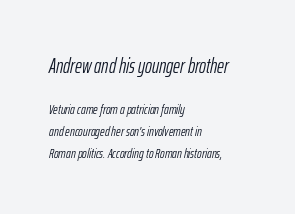
You can tell it's italic because the verticals aren't actually vertical. This rendering leaves character spacing at its baseline value. Words float on clear page, feet unadorned. Heft: none added — not bold. A student would call this left alignment; a typographer would say flush left, rag right. Scale decreases going downward across the two blocks.
